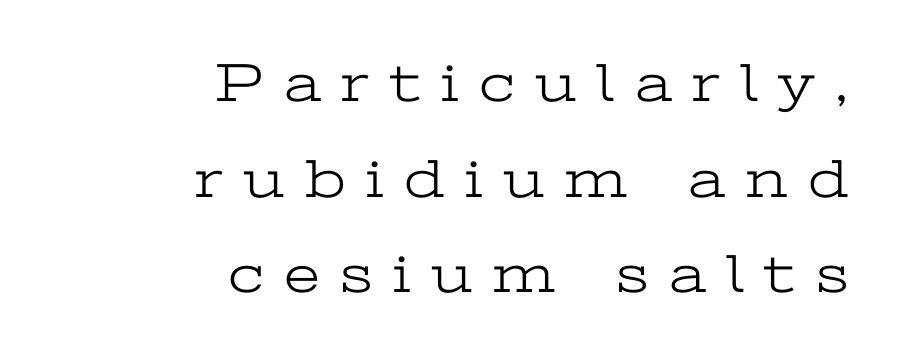
Q: Is the text bold? A: No.
Q: Is the text italic (slanted)? A: No, it is upright.
Q: Is the typeface a serif or a sans-serif typeface? A: Serif.
Q: Is the text underlined? A: No.
Q: How is the paragraph aligned? A: Right-aligned.
Q: Is the spacing between letters normal or unusually wide? A: Unusually wide.
Q: Width (condensed, normal, or wide)? A: Wide.
Q: Stroke contrast? A: Low.
Q: x-height? A: Medium.
Q: Monospaced? A: No.
